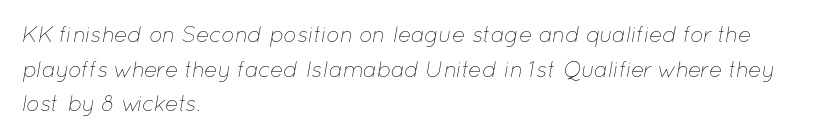
{"italic": "yes", "lean": "right", "slant_degrees": 12, "bold": "no", "underline": "no", "align": "left", "line_spacing": "normal", "line_spacing_ratio": 1.57, "letter_spacing": "normal", "letter_spacing_em": 0.0, "glyph_px": 22}
